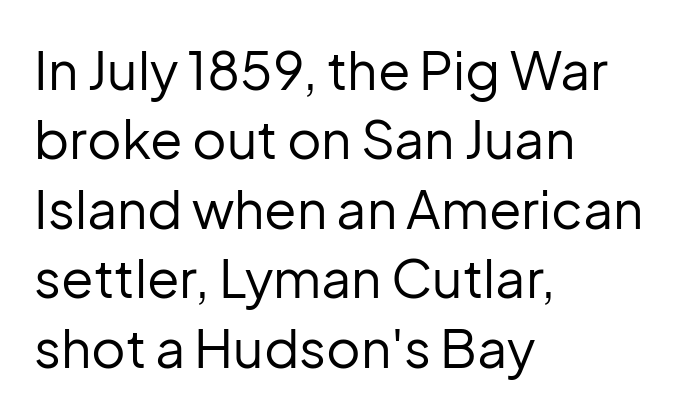
Q: Is the text bold? A: No.
Q: Is the text italic (slanted)? A: No, it is upright.
Q: Is the typeface a serif or a sans-serif typeface? A: Sans-serif.
Q: Is the text underlined? A: No.
Q: How is the paragraph aligned? A: Left-aligned.
Q: Is the spacing between letters normal or unusually wide? A: Normal.
Q: Is the spacing between lines tight, normal or loose? A: Normal.
Q: Width (condensed, normal, or wide)? A: Normal.
Q: Stroke contrast? A: Low.
Q: x-height? A: Medium.
Q: Monospaced? A: No.
